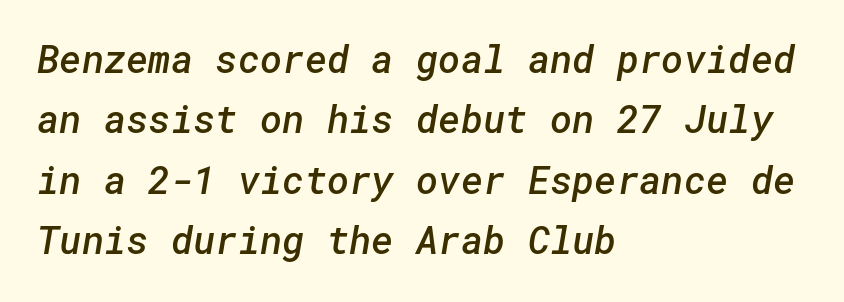
The rendering uses a semibold face; strokes are thickened but not to full bold. Clear beneath every line of the passage. Is there much room between lines? A standard amount, neither cramped nor airy. Does the copy run flush right? No — it runs flush left.
